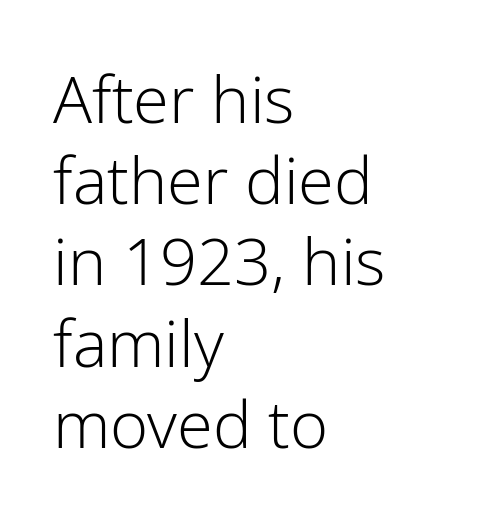
Q: Is the text bold? A: No.
Q: Is the text italic (slanted)? A: No, it is upright.
Q: Is the typeface a serif or a sans-serif typeface? A: Sans-serif.
Q: Is the text underlined? A: No.
Q: How is the paragraph aligned? A: Left-aligned.
Q: Is the spacing between letters normal or unusually wide? A: Normal.
Q: Is the spacing between lines tight, normal or loose? A: Normal.
Q: Width (condensed, normal, or wide)? A: Normal.
Q: Stroke contrast? A: Low.
Q: x-height? A: Medium.
Q: Monospaced? A: No.
